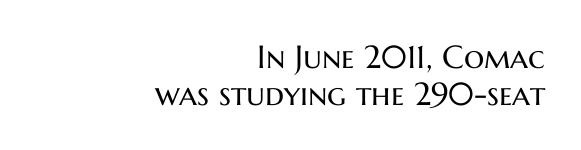
Bold? No — there's no thickening of the strokes. This sample trades vertical openness for compactness between lines. Nobody drew a line under any word here. The designer went with a sans here, leaving each stem footless. Do the characters align in a grid? No, the font is proportional.
